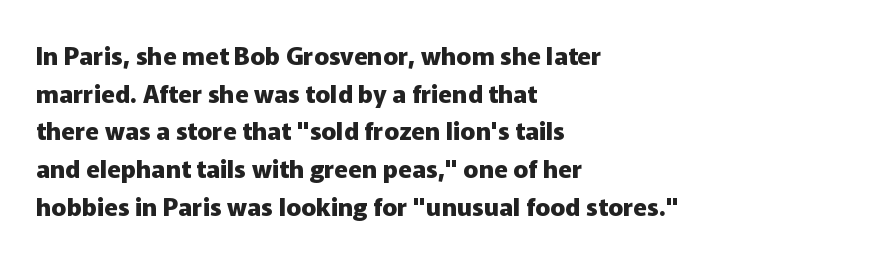
{"italic": "no", "bold": "yes", "underline": "no", "align": "left", "line_spacing": "normal", "line_spacing_ratio": 1.51, "letter_spacing": "normal", "letter_spacing_em": 0.0, "glyph_px": 25}
